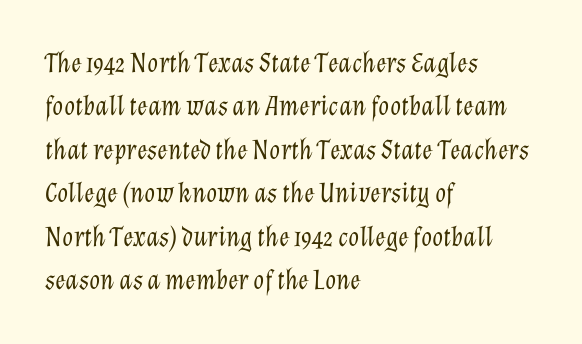
Q: Is the text bold? A: No.
Q: Is the text italic (slanted)? A: Yes, it leans right by about 12 degrees.
Q: Is the text underlined? A: No.
Q: How is the paragraph aligned? A: Left-aligned.
Q: Is the spacing between letters normal or unusually wide? A: Normal.
Q: Is the spacing between lines tight, normal or loose? A: Normal.
Q: Width (condensed, normal, or wide)? A: Normal.
Q: Stroke contrast? A: Low.
Q: x-height? A: Medium.
Q: Monospaced? A: No.
